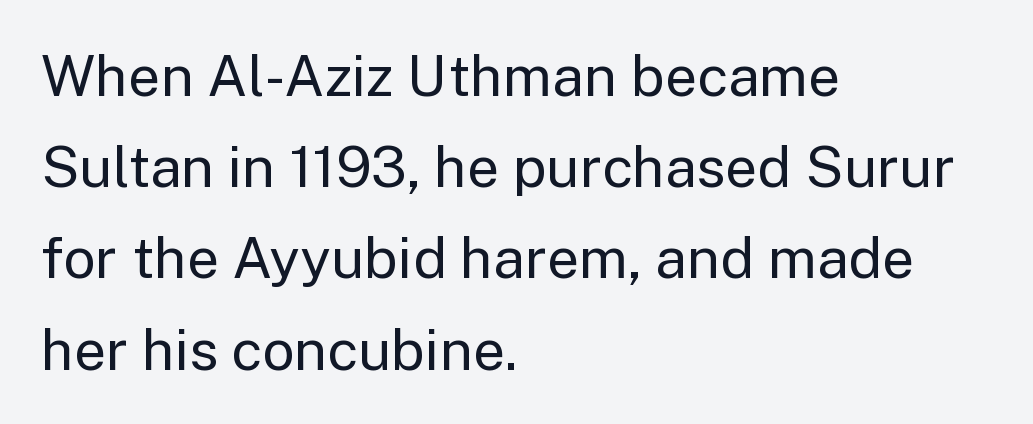
The image shows 57 px regular-weight sans-serif type, upright; set left-aligned, normal line spacing (1.6x), normal letter spacing, not underlined; low stroke contrast and a medium x-height.
